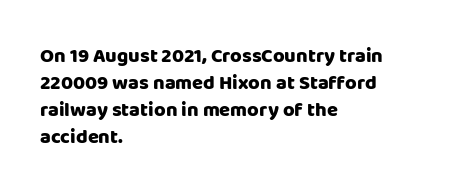
The font's upright variant was chosen for this text. Notice how the passage keeps a crisp vertical edge on the left only. Honestly, the row spacing looks completely unremarkable. Bare-footed words on every line.
